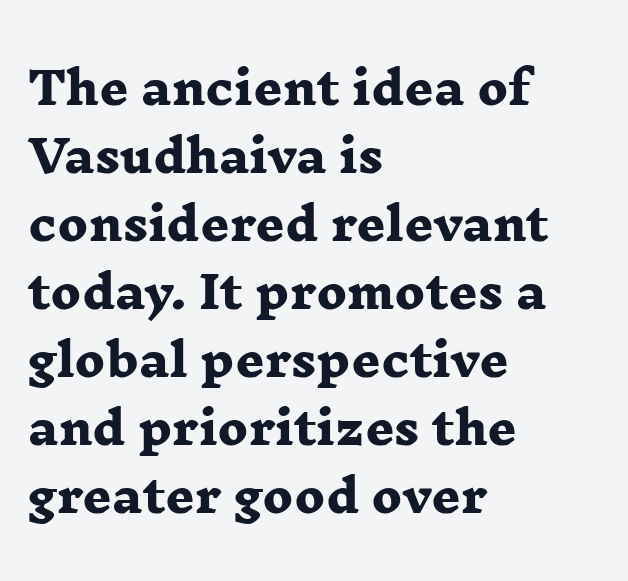
Q: Is the text bold? A: Yes.
Q: Is the typeface a serif or a sans-serif typeface? A: Serif.
Q: Is the text underlined? A: No.
Q: How is the paragraph aligned? A: Left-aligned.
Q: Is the spacing between letters normal or unusually wide? A: Normal.
Q: Is the spacing between lines tight, normal or loose? A: Normal.
Q: Width (condensed, normal, or wide)? A: Wide.
Q: Stroke contrast? A: Low.
Q: x-height? A: Medium.
Q: Monospaced? A: No.
